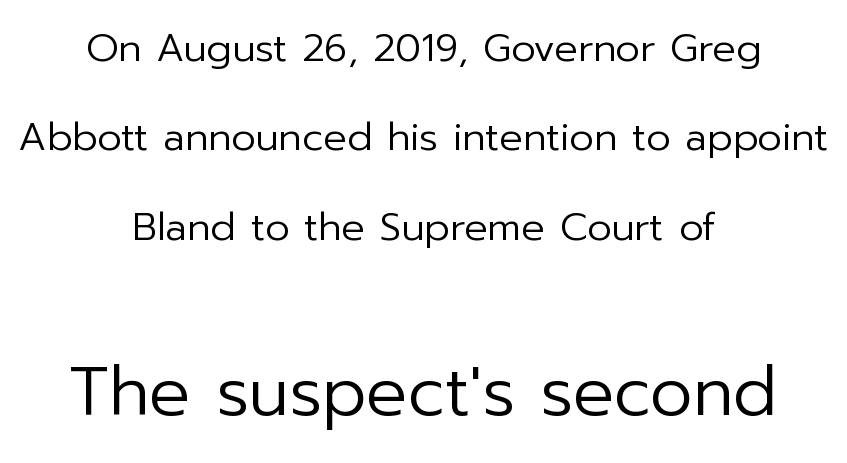
The image shows 68 px regular-weight sans-serif type, upright; set centered, loose line spacing (2.29x), normal letter spacing, not underlined; the second (bottom) block is 1.74x larger; low stroke contrast and a medium x-height.
